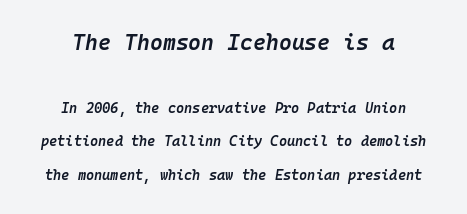
Weight: semibold (demi). Scale decreases going downward across the two blocks. What stands out about the letter spacing? Nothing — it is the standard amount. An italicized treatment has been applied to the whole sample.
